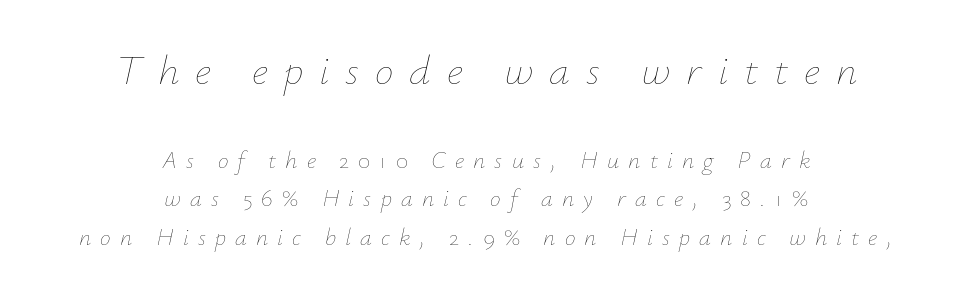
Size hierarchy here favors the leading block over the trailing one. Style check: oblique. These lines are rendered in a variable-pitch font. The cut favours lightness, reaching ordinary text weight at its darkest. You could only call the tracking loose — the letters float apart.
